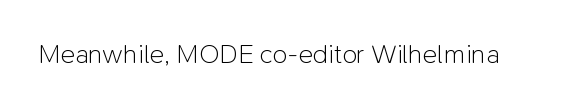
{"italic": "no", "bold": "no", "underline": "no", "letter_spacing": "normal", "letter_spacing_em": 0.0, "glyph_px": 27}
